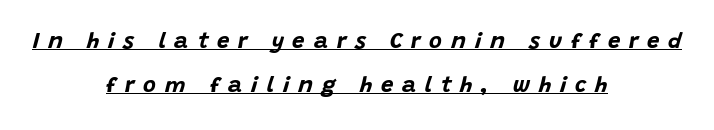
The font is running at its bold setting. In CSS terms this would be text-align: center. Summary of vertical rhythm: relaxed, with wide interline spacing. The rendering inserts visible extra space after every character. Is the type slanted? Yes — the strokes lean at a clear angle.
